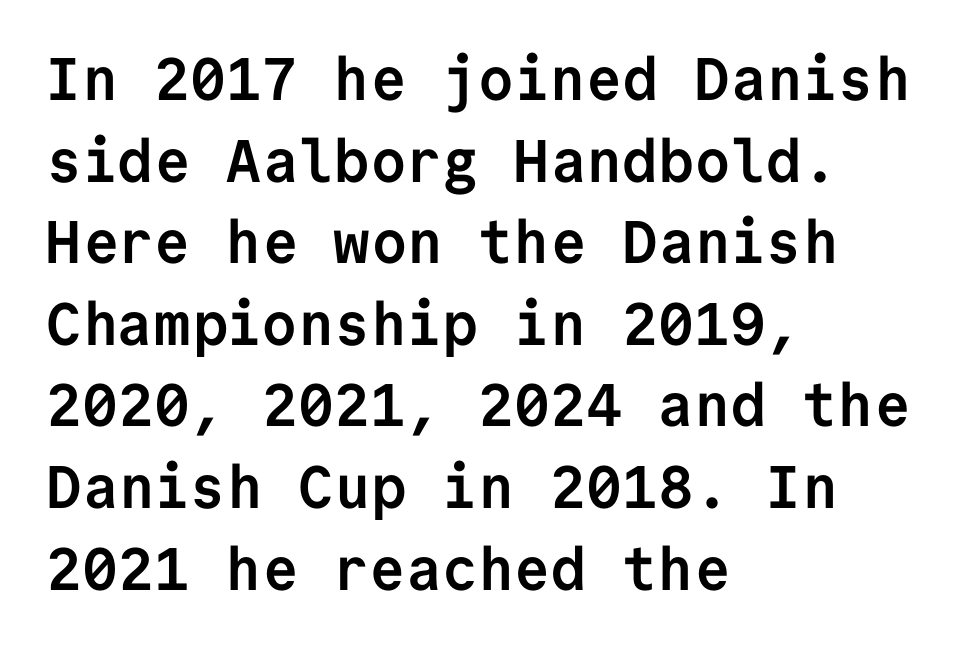
Q: Is the text bold? A: Yes.
Q: Is the text italic (slanted)? A: No, it is upright.
Q: Is the typeface a serif or a sans-serif typeface? A: Sans-serif.
Q: Is the text underlined? A: No.
Q: How is the paragraph aligned? A: Left-aligned.
Q: Is the spacing between letters normal or unusually wide? A: Normal.
Q: Is the spacing between lines tight, normal or loose? A: Normal.
Q: Width (condensed, normal, or wide)? A: Normal.
Q: Stroke contrast? A: Low.
Q: x-height? A: Medium.
Q: Monospaced? A: Yes.
